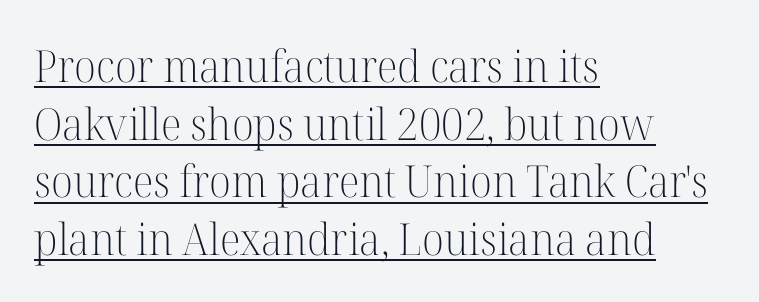
You can tell it's not italic because the verticals are truly vertical. The space between consecutive lines is moderate. This is underlined copy, the kind a proofreader might mark for attention. Left-aligned paragraph, ragged on the right. Tracking here is standard; glyphs follow each other at the usual distance. The passage shown is typed in a proportional face where columns would drift.
